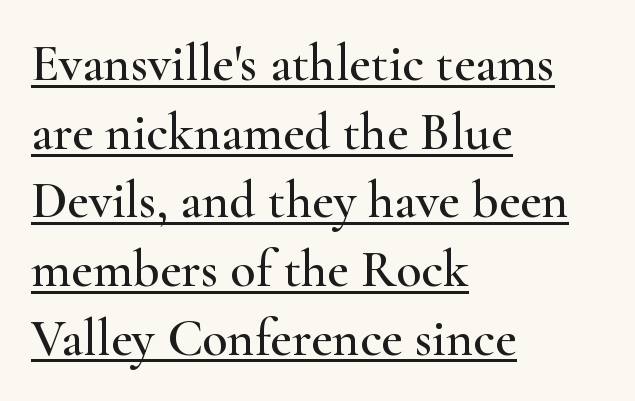
{"serif": "yes", "italic": "no", "width": "wide", "stroke_contrast": "high", "x_height": "small", "monospaced": "no", "underline": "yes", "align": "left", "line_spacing": "normal", "line_spacing_ratio": 1.32, "letter_spacing": "normal", "letter_spacing_em": 0.0, "glyph_px": 52}
